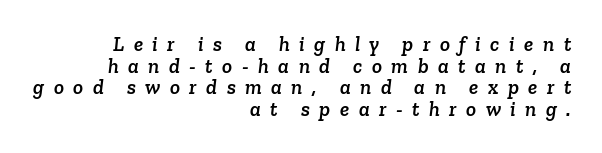
The image shows 21 px text type; set right-aligned, tight line spacing (1.03x), unusually wide letter spacing (+0.45 em), not underlined.
